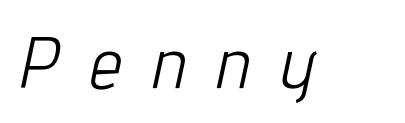
The image shows 72 px light, condensed type, italic (leaning right); set unusually wide letter spacing (+0.45 em), not underlined; low stroke contrast and a medium x-height.
